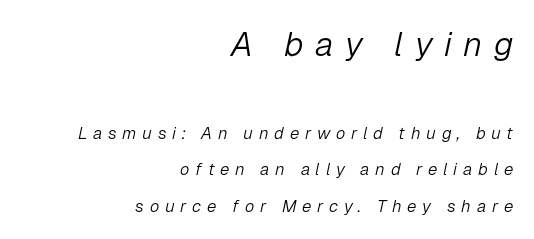
Italic: yes, the glyphs are oblique. Each word looks stretched out because of the extra space between its letters. The cut favours lightness, reaching ordinary text weight at its darkest. A typesetter would call this proportional, since set widths differ per character. Top chunk: large. Bottom chunk: small.
